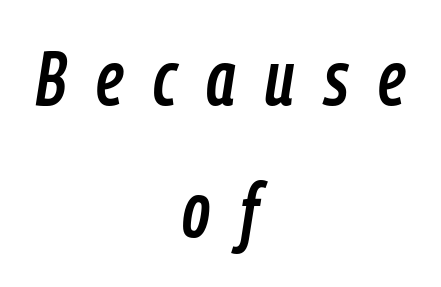
The image shows 76 px condensed type, italic (leaning right); set centered, line spacing 1.74x, unusually wide letter spacing (+0.39 em), not underlined; low stroke contrast and a medium x-height.
